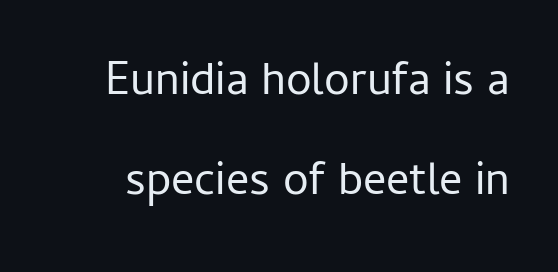
Q: Is the text bold? A: No.
Q: Is the text italic (slanted)? A: No, it is upright.
Q: Is the typeface a serif or a sans-serif typeface? A: Sans-serif.
Q: Is the text underlined? A: No.
Q: Is the spacing between letters normal or unusually wide? A: Normal.
Q: Is the spacing between lines tight, normal or loose? A: Loose.
Q: Width (condensed, normal, or wide)? A: Normal.
Q: Stroke contrast? A: Low.
Q: x-height? A: Medium.
Q: Monospaced? A: No.
